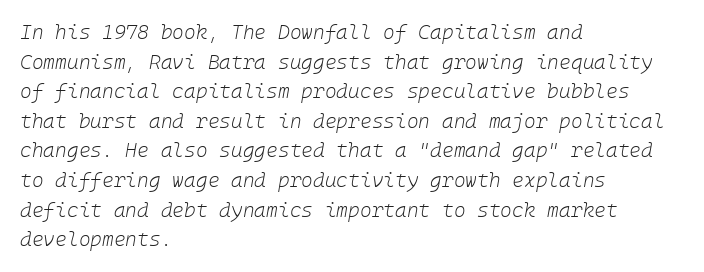
Think standard paragraph weight, or any step lighter than that. Designer's note — italics engaged. Students, note that the glyphs here touch the page at normal intervals. Rows of type keep a routine distance in the vertical direction.
